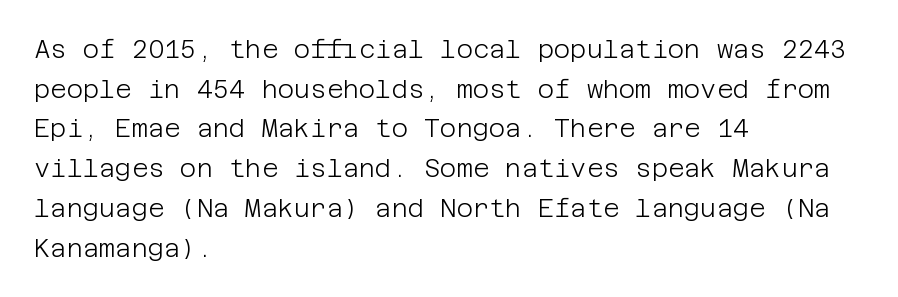
The image shows 25 px text type, upright; set left-aligned, normal line spacing (1.59x), normal letter spacing, not underlined.
